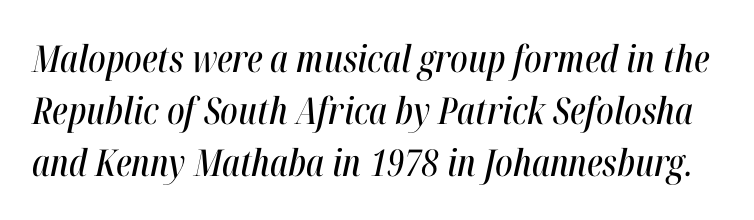
The image shows 37 px condensed type, italic (leaning right); set normal line spacing (1.41x), normal letter spacing, not underlined; high stroke contrast and a medium x-height.
